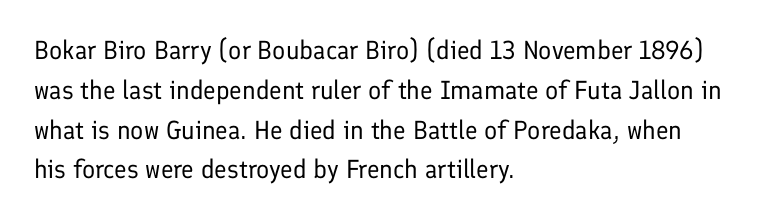
Nobody touched the tracking dial on this one. Line starts are locked; line ends wander. The block of text has a typical density, with ordinary space between rows. The glyphs are unaccompanied by any horizontal stroke below them. Notice how the stems are strictly vertical — no italics here. These glyphs show unthickened strokes, regular width or finer.
